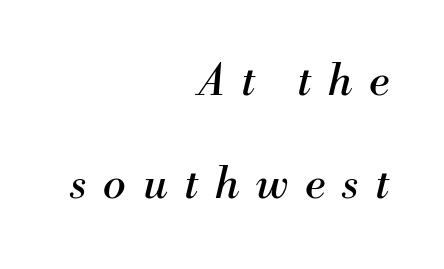
The image shows 43 px regular-weight serif type, italic (leaning right); set right-aligned, loose line spacing (2.4x), unusually wide letter spacing (+0.39 em), not underlined; medium stroke contrast and a small x-height.
